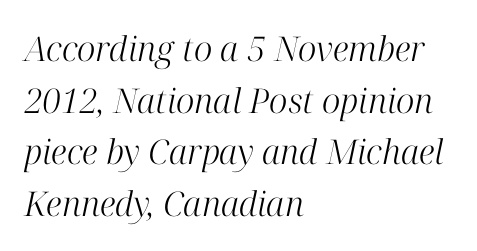
Q: Is the text bold? A: No.
Q: Is the text italic (slanted)? A: Yes, it leans right by about 12 degrees.
Q: Is the typeface a serif or a sans-serif typeface? A: Serif.
Q: Is the text underlined? A: No.
Q: How is the paragraph aligned? A: Left-aligned.
Q: Is the spacing between letters normal or unusually wide? A: Normal.
Q: Is the spacing between lines tight, normal or loose? A: Normal.
Q: Width (condensed, normal, or wide)? A: Normal.
Q: Stroke contrast? A: High.
Q: x-height? A: Medium.
Q: Monospaced? A: No.
